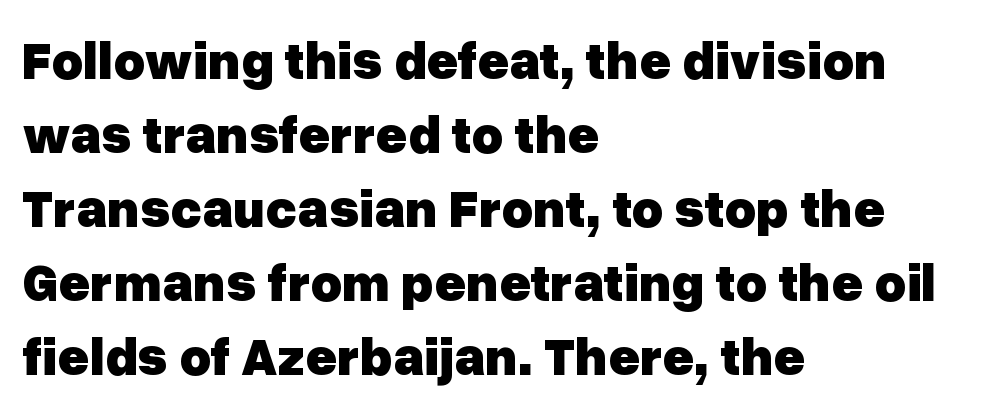
{"serif": "no", "italic": "no", "bold": "yes", "weight": "heavy", "width": "normal", "stroke_contrast": "low", "x_height": "medium", "monospaced": "no", "underline": "no", "align": "left", "line_spacing": "normal", "line_spacing_ratio": 1.37, "letter_spacing": "normal", "letter_spacing_em": 0.0, "glyph_px": 54}
